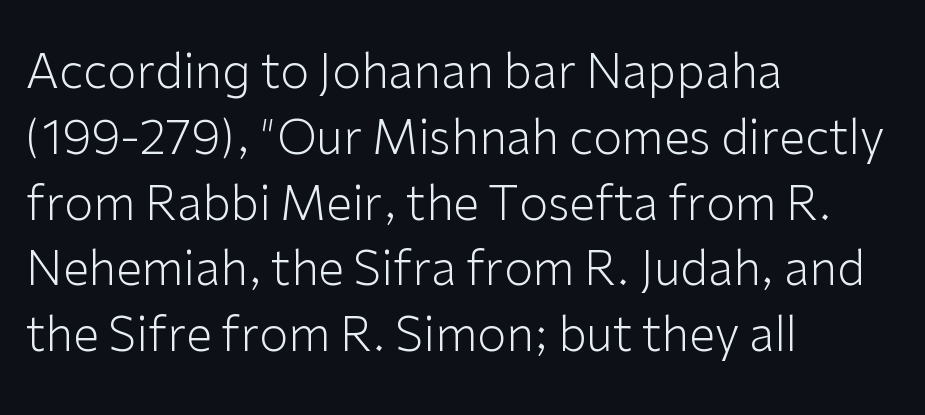
Q: Is the text bold? A: No.
Q: Is the text italic (slanted)? A: No, it is upright.
Q: Is the typeface a serif or a sans-serif typeface? A: Sans-serif.
Q: Is the text underlined? A: No.
Q: How is the paragraph aligned? A: Left-aligned.
Q: Is the spacing between letters normal or unusually wide? A: Normal.
Q: Is the spacing between lines tight, normal or loose? A: Normal.
Q: Width (condensed, normal, or wide)? A: Normal.
Q: Stroke contrast? A: Low.
Q: x-height? A: Medium.
Q: Monospaced? A: No.
